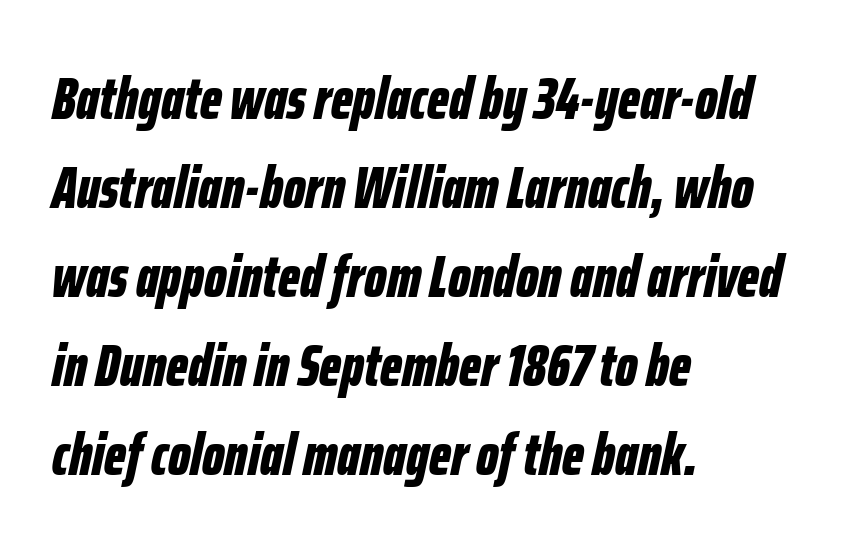
The image shows 59 px bold, condensed type, italic (leaning right); set left-aligned, normal line spacing (1.51x), normal letter spacing, not underlined; low stroke contrast and a medium x-height.
